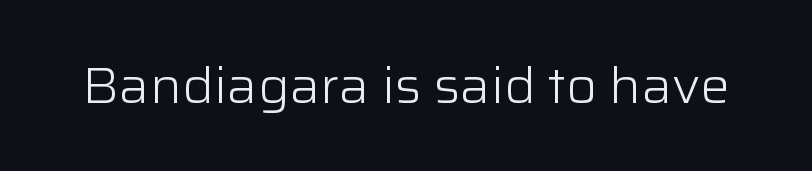
{"serif": "no", "italic": "no", "bold": "no", "weight": "light", "width": "normal", "stroke_contrast": "low", "x_height": "medium", "monospaced": "no", "underline": "no", "letter_spacing": "normal", "letter_spacing_em": 0.0, "glyph_px": 50}
